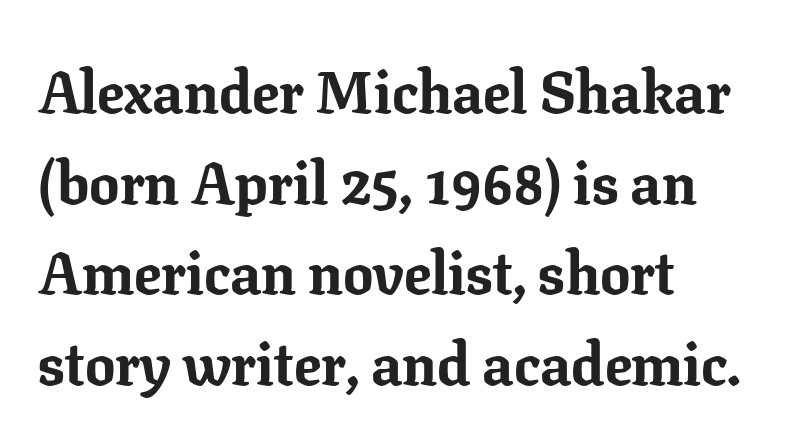
In terms of letterspacing, this is plain default setting. Left-aligned paragraph, ragged on the right. Varying glyph widths throughout — classic text-font behaviour. The letters carry serifs — small finishing strokes at the ends of their stems. In terms of weight, the rendering is a true, heavy bold. The space beneath each line is pristine and unruled.
